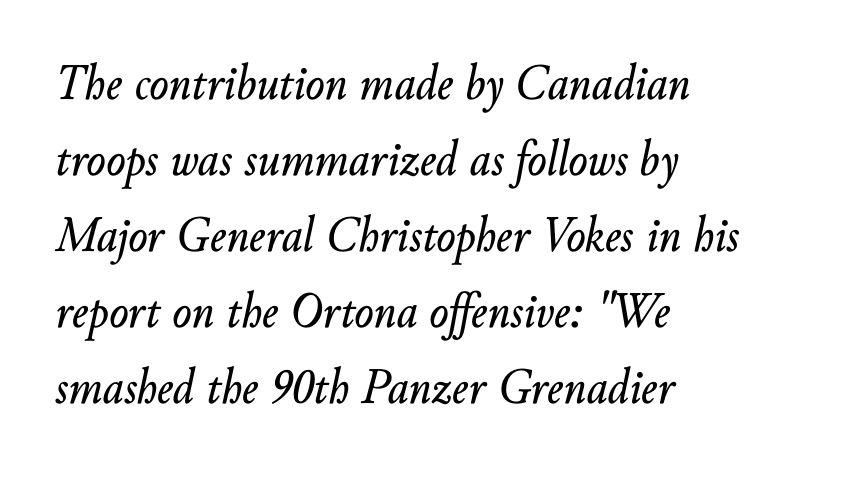
The image shows 51 px text type, italic (leaning right); set left-aligned, normal line spacing (1.49x), normal letter spacing, not underlined; low stroke contrast and a small x-height.
